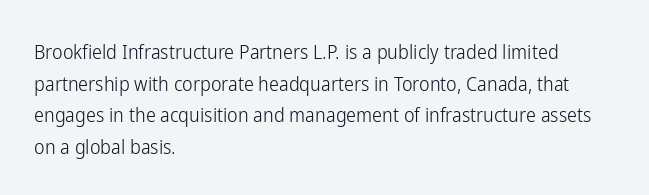
Q: Is the text bold? A: No.
Q: Is the text italic (slanted)? A: No, it is upright.
Q: Is the text underlined? A: No.
Q: How is the paragraph aligned? A: Left-aligned.
Q: Is the spacing between letters normal or unusually wide? A: Normal.
Q: Is the spacing between lines tight, normal or loose? A: Normal.
